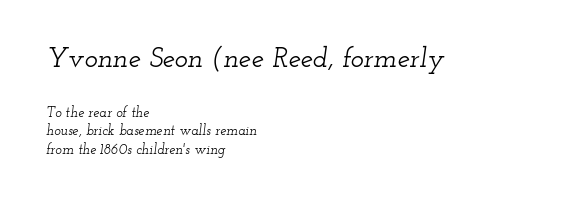
Q: Is the text italic (slanted)? A: Yes, it leans right by about 12 degrees.
Q: Is the typeface a serif or a sans-serif typeface? A: Serif.
Q: Is the text underlined? A: No.
Q: How is the paragraph aligned? A: Left-aligned.
Q: Is the spacing between letters normal or unusually wide? A: Normal.
Q: Is the spacing between lines tight, normal or loose? A: Normal.
Q: Which block of text is set in a larger size, the first (top) or the second (bottom)? A: The first (top) one.
Q: Width (condensed, normal, or wide)? A: Wide.
Q: Stroke contrast? A: Low.
Q: x-height? A: Small.
Q: Monospaced? A: No.
